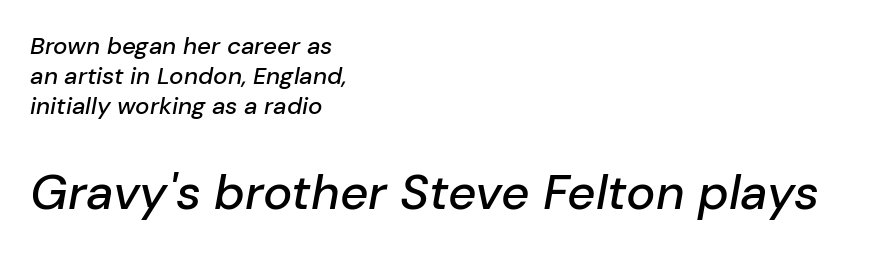
Q: Is the text italic (slanted)? A: Yes, it leans right by about 10 degrees.
Q: Is the text underlined? A: No.
Q: How is the paragraph aligned? A: Left-aligned.
Q: Is the spacing between letters normal or unusually wide? A: Normal.
Q: Is the spacing between lines tight, normal or loose? A: Normal.
Q: Which block of text is set in a larger size, the first (top) or the second (bottom)? A: The second (bottom) one.
Q: Width (condensed, normal, or wide)? A: Normal.
Q: Stroke contrast? A: Low.
Q: x-height? A: Medium.
Q: Monospaced? A: No.
